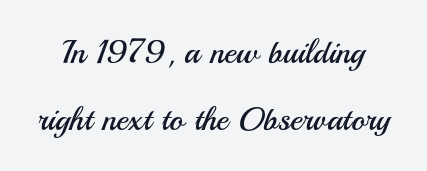
This is sans-serif lettering, the kind often seen on screens and signage. How are the letters spaced? Ordinarily, with no added tracking. Plain, unruled lines of type.
